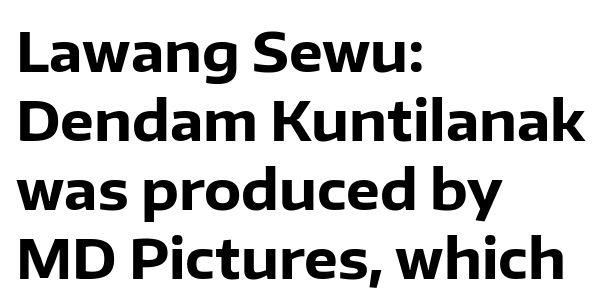
The image shows 54 px heavy sans-serif type, upright; set left-aligned, normal line spacing (1.28x), normal letter spacing, not underlined; low stroke contrast and a medium x-height.
